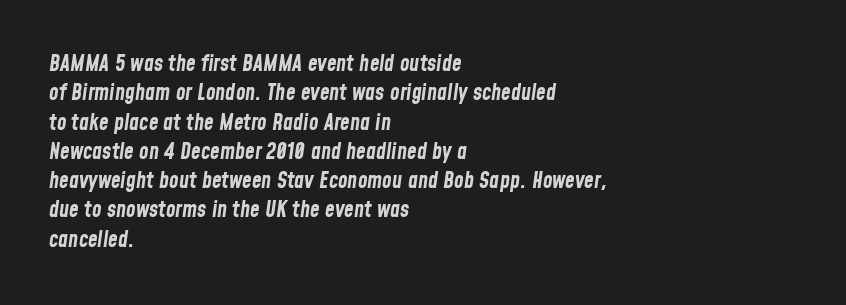
{"italic": "yes", "lean": "right", "slant_degrees": 8, "bold": "yes", "underline": "no", "align": "left", "line_spacing": "normal", "line_spacing_ratio": 1.33, "letter_spacing": "normal", "letter_spacing_em": 0.0, "glyph_px": 22}
